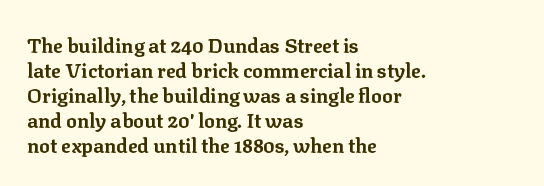
Q: Is the text bold? A: Yes.
Q: Is the text italic (slanted)? A: No, it is upright.
Q: Is the text underlined? A: No.
Q: How is the paragraph aligned? A: Left-aligned.
Q: Is the spacing between letters normal or unusually wide? A: Normal.
Q: Is the spacing between lines tight, normal or loose? A: Normal.
